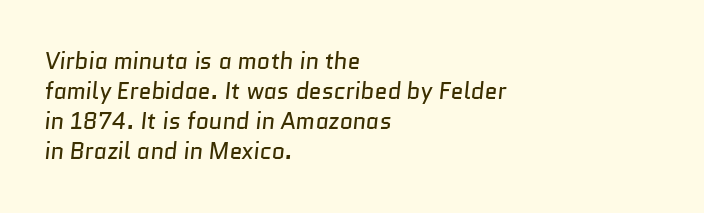
The image shows 23 px text type; set left-aligned, normal line spacing (1.31x), normal letter spacing, not underlined.
